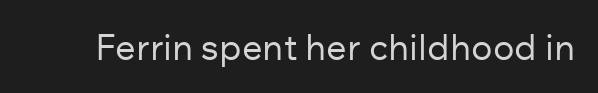
Is this a fixed-width face? No — the glyphs have proportional, varying widths. Vertical strokes here are truly vertical. Glance below the letters and you will spot only blank space. The face used here is a sans, in the tradition of grotesques and geometrics. The face looks like a standard text weight, possibly lighter. Short note: letters normally spaced.
